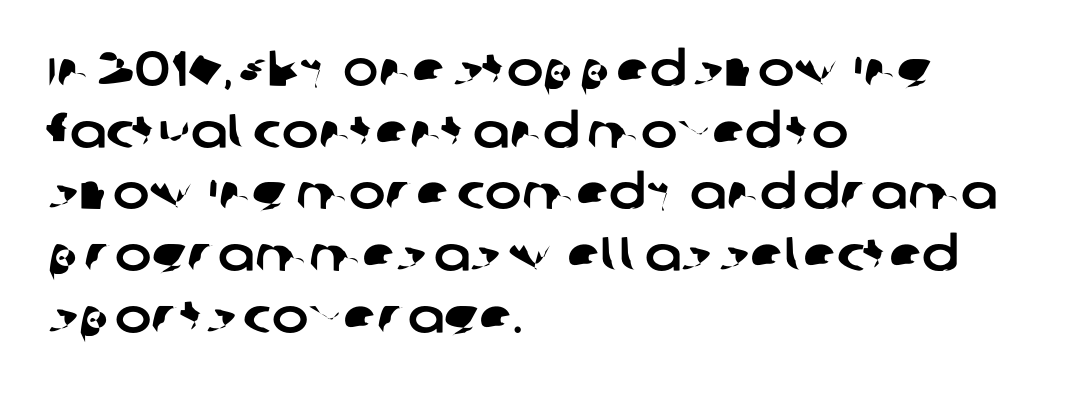
{"serif": "no", "width": "normal", "stroke_contrast": "low", "x_height": "large", "monospaced": "no", "underline": "no", "align": "left", "line_spacing": "normal", "line_spacing_ratio": 1.26, "letter_spacing": "normal", "letter_spacing_em": 0.0, "glyph_px": 49}
